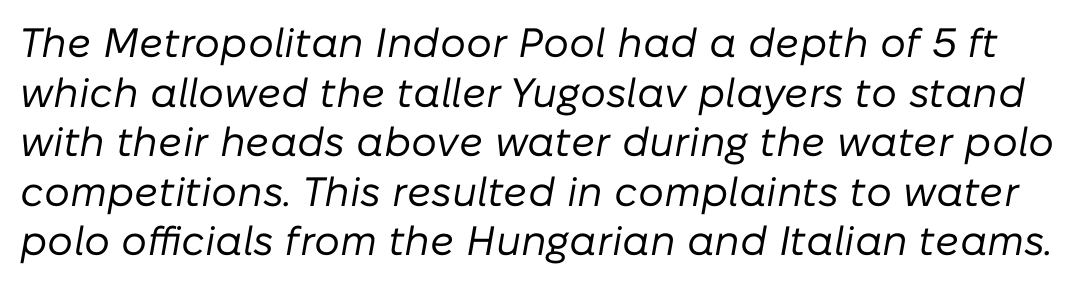
{"italic": "yes", "lean": "right", "slant_degrees": 10, "bold": "no", "weight": "regular", "width": "normal", "stroke_contrast": "low", "x_height": "medium", "monospaced": "no", "underline": "no", "line_spacing_ratio": 1.21, "letter_spacing": "normal", "letter_spacing_em": 0.0, "glyph_px": 41}
